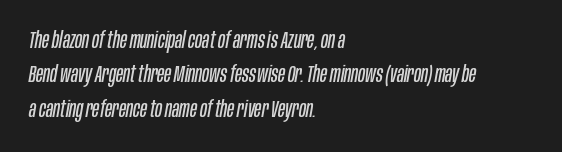
The image shows 23 px text type, italic (leaning right); set left-aligned, normal line spacing (1.49x), normal letter spacing, not underlined.
